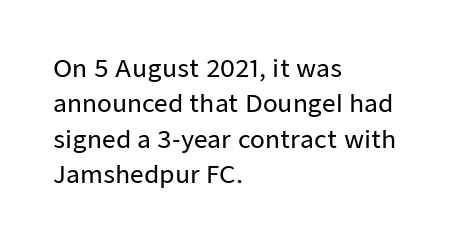
The image shows 24 px text type, upright; set left-aligned, normal line spacing (1.47x), normal letter spacing, not underlined.
